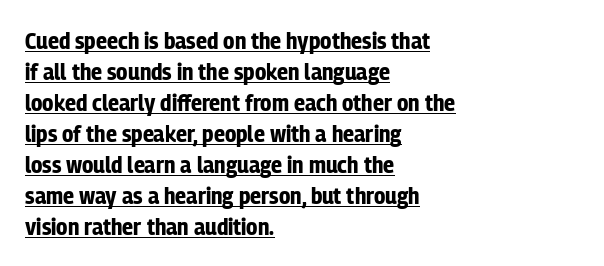
Vertical spacing — default. As a designer I'd log this as weight 700, bold. Rendered with straight, roman letterforms. Caption: standard tracking, unaltered. Reading down the block, your eye returns to a fixed left position each line. Students, observe the line beneath the letters — that is underlining.
